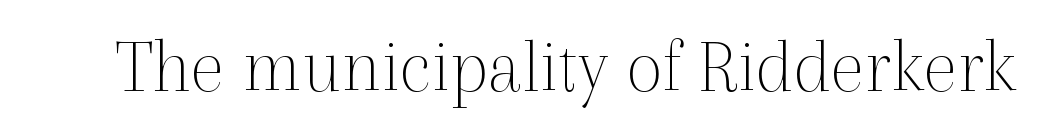
The font sits on the lighter half of the weight spectrum, regular included. Note: serifs present on the glyphs. Note the varied advance widths — an 'i' is clearly narrower than an 'm'. No italicization has been applied; the sample stays upright. The passage shown has conventional tracking throughout.
